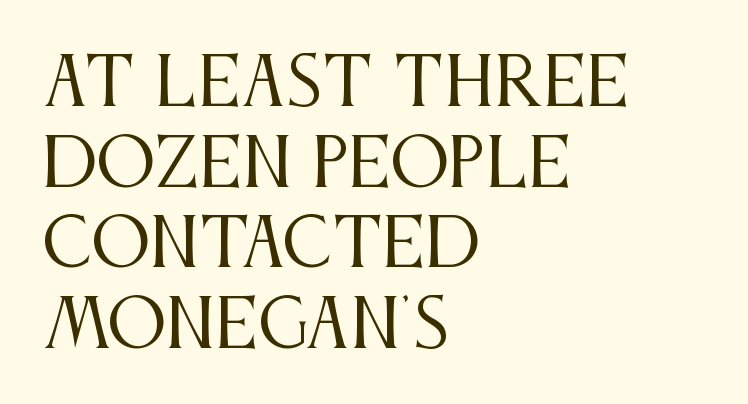
The image shows 66 px regular-weight, condensed serif type, upright; set left-aligned, line spacing 1.22x, normal letter spacing, not underlined; medium stroke contrast and a large x-height.
